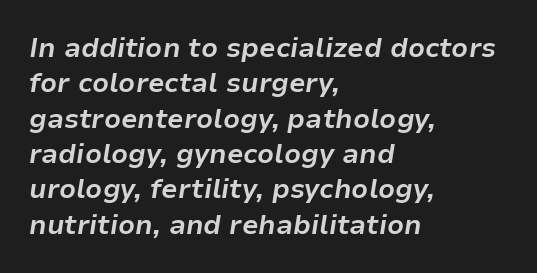
{"italic": "yes", "lean": "right", "slant_degrees": 9, "bold": "yes", "underline": "no", "align": "left", "line_spacing": "normal", "line_spacing_ratio": 1.31, "letter_spacing": "normal", "letter_spacing_em": 0.0, "glyph_px": 27}
